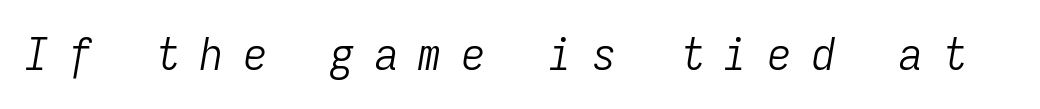
The image shows 46 px light, condensed type, italic (leaning right), monospaced; set unusually wide letter spacing (+0.45 em), not underlined; low stroke contrast and a medium x-height.
